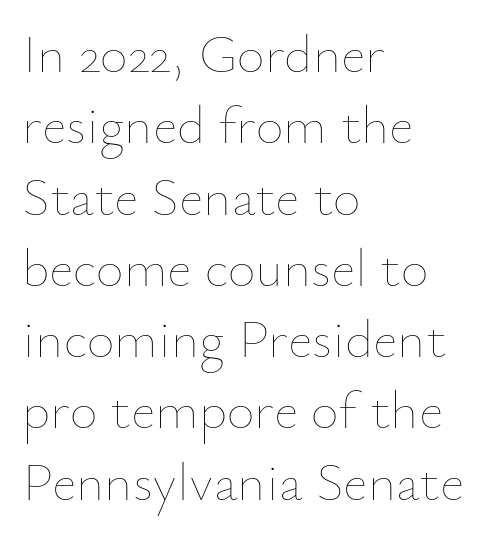
Descender tails drop into unmarked territory. Characters remain perfectly vertical along every line. Do the characters align in a grid? No, the font is proportional. Is this a heavy cut? Hardly; it is regular or lighter.
